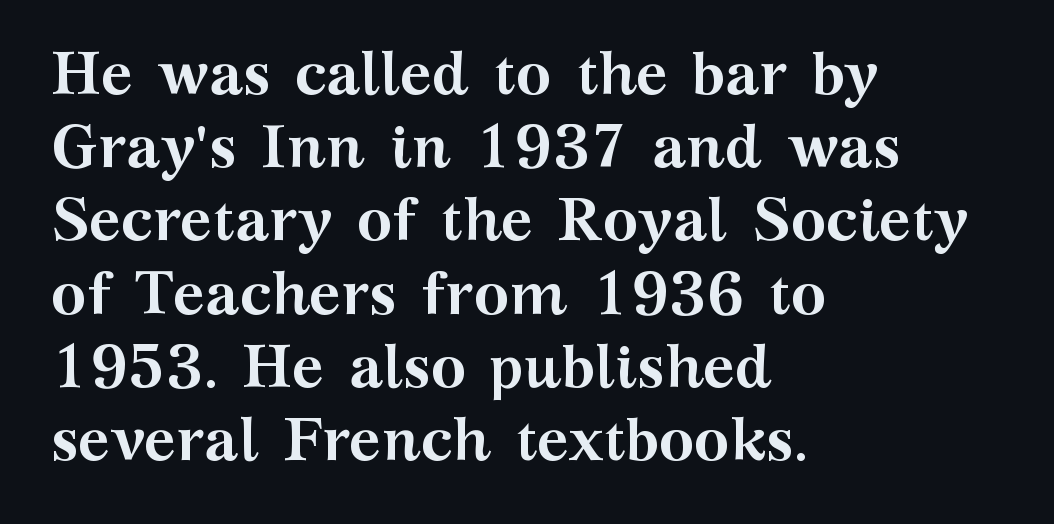
Posture: straight, roman, zero tilt. The strokes are fattened all the way to bold. Do the characters align in a grid? No, the font is proportional. This sample is left-justified, so line endings fall wherever the words run out. The horizontal fit of the characters is conventional and even. I'd call this a serif setting — the letters wear small feet.
